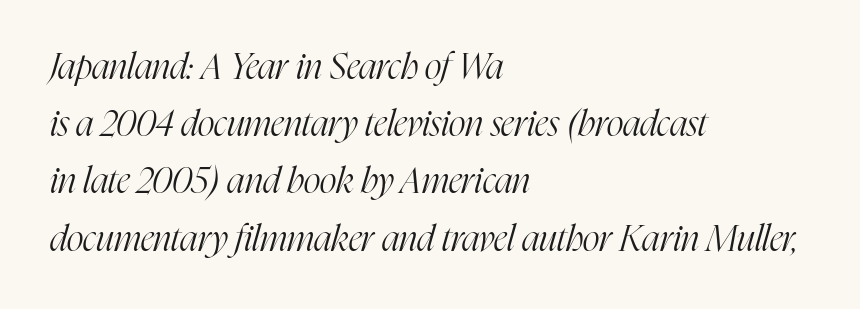
Q: Is the text bold? A: No.
Q: Is the text italic (slanted)? A: Yes, it leans right by about 16 degrees.
Q: Is the typeface a serif or a sans-serif typeface? A: Serif.
Q: Is the text underlined? A: No.
Q: How is the paragraph aligned? A: Left-aligned.
Q: Is the spacing between letters normal or unusually wide? A: Normal.
Q: Is the spacing between lines tight, normal or loose? A: Normal.
Q: Width (condensed, normal, or wide)? A: Condensed.
Q: Stroke contrast? A: High.
Q: x-height? A: Medium.
Q: Monospaced? A: No.
